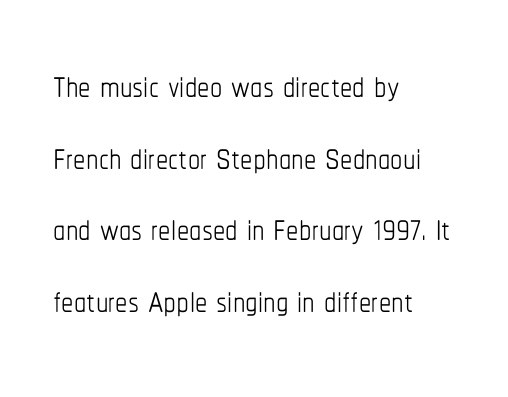
The image shows 49 px thin, condensed type, upright; set left-aligned, normal line spacing (1.46x), normal letter spacing, not underlined; low stroke contrast and a medium x-height.
